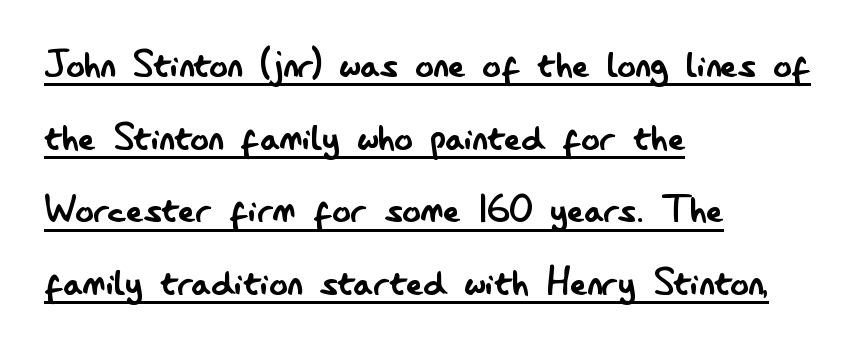
The lines in this sample share a left origin and differ only in where they stop. No italicization has been applied; the sample stays upright. Ink coverage per letter is moderate at most. The rendering uses the underline text-decoration. Caption: standard tracking, unaltered.
